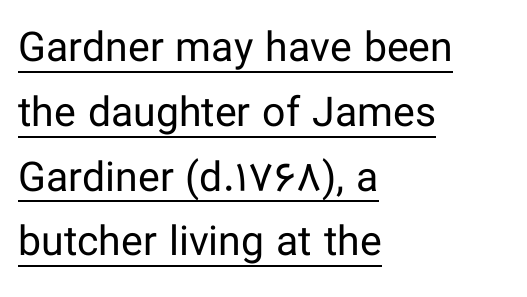
The image shows 41 px regular-weight sans-serif type, upright; set left-aligned, normal line spacing (1.58x), normal letter spacing, underlined; low stroke contrast and a medium x-height.
